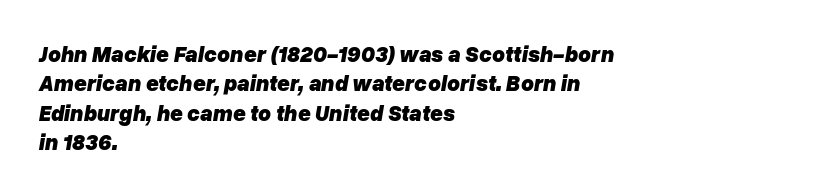
Q: Is the text bold? A: Yes.
Q: Is the text italic (slanted)? A: Yes, it leans right by about 10 degrees.
Q: Is the text underlined? A: No.
Q: How is the paragraph aligned? A: Left-aligned.
Q: Is the spacing between letters normal or unusually wide? A: Normal.
Q: Is the spacing between lines tight, normal or loose? A: Normal.
